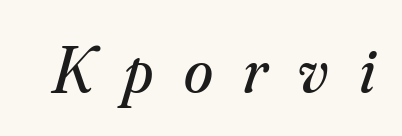
Q: Is the text bold? A: No.
Q: Is the text italic (slanted)? A: Yes, it leans right by about 16 degrees.
Q: Is the typeface a serif or a sans-serif typeface? A: Serif.
Q: Is the text underlined? A: No.
Q: Is the spacing between letters normal or unusually wide? A: Unusually wide.
Q: Width (condensed, normal, or wide)? A: Normal.
Q: Stroke contrast? A: Medium.
Q: x-height? A: Small.
Q: Monospaced? A: No.
